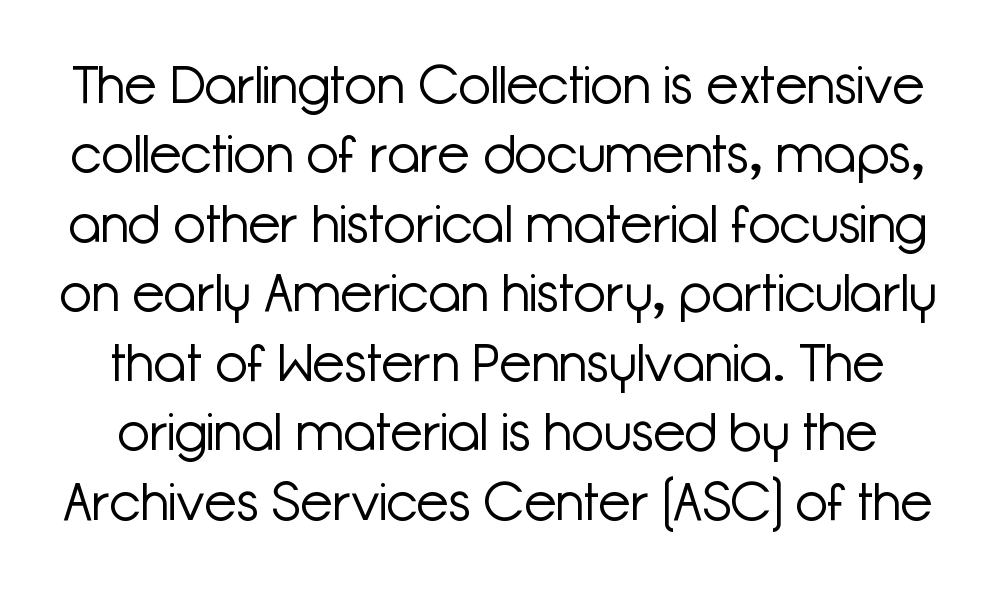
The image shows 53 px light sans-serif type, upright; set normal line spacing (1.31x), normal letter spacing, not underlined; low stroke contrast and a medium x-height.
